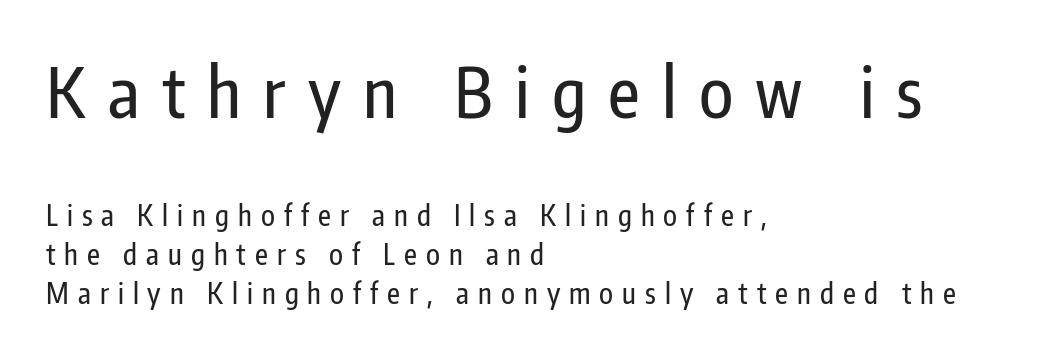
{"serif": "no", "italic": "no", "width": "condensed", "stroke_contrast": "low", "x_height": "medium", "monospaced": "no", "underline": "no", "align": "left", "line_spacing": "normal", "line_spacing_ratio": 1.39, "letter_spacing": "wide", "letter_spacing_em": 0.32, "larger_block": "first", "size_ratio": 2.46, "glyph_px": 69}
